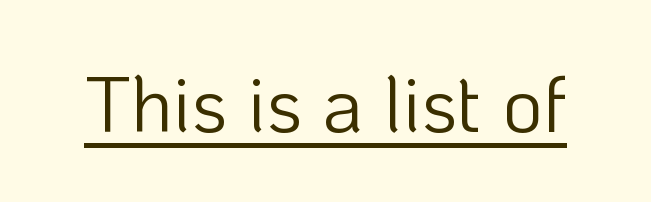
The image shows 79 px light sans-serif type, upright; set normal letter spacing, underlined; low stroke contrast and a medium x-height.
